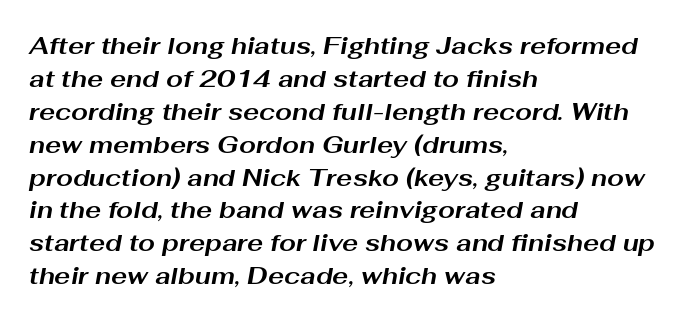
{"italic": "yes", "lean": "right", "slant_degrees": 10, "bold": "yes", "underline": "no", "align": "left", "line_spacing": "normal", "line_spacing_ratio": 1.37, "letter_spacing": "normal", "letter_spacing_em": 0.0, "glyph_px": 24}
